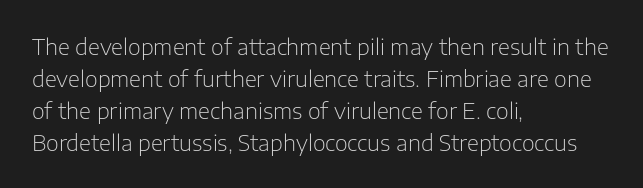
Q: Is the text bold? A: No.
Q: Is the text italic (slanted)? A: No, it is upright.
Q: Is the text underlined? A: No.
Q: How is the paragraph aligned? A: Left-aligned.
Q: Is the spacing between letters normal or unusually wide? A: Normal.
Q: Is the spacing between lines tight, normal or loose? A: Normal.
